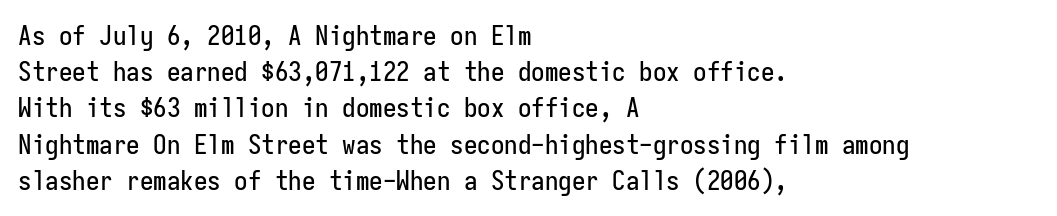
The image shows 27 px text type, upright; set left-aligned, normal line spacing (1.34x), normal letter spacing, not underlined.
